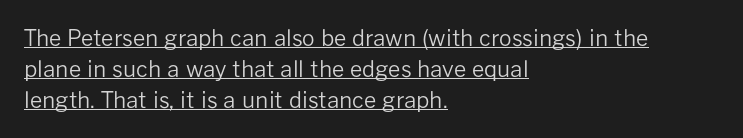
Q: Is the text bold? A: No.
Q: Is the text italic (slanted)? A: No, it is upright.
Q: Is the text underlined? A: Yes.
Q: How is the paragraph aligned? A: Left-aligned.
Q: Is the spacing between letters normal or unusually wide? A: Normal.
Q: Is the spacing between lines tight, normal or loose? A: Normal.
